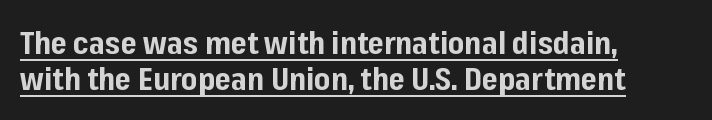
Spacing verdict: proportional, widths tailored to each character. Casual observation: everything's shoved over to the left. Serif or sans? Sans — the stroke terminals are bare. The passage shown is underscored from start to finish.
